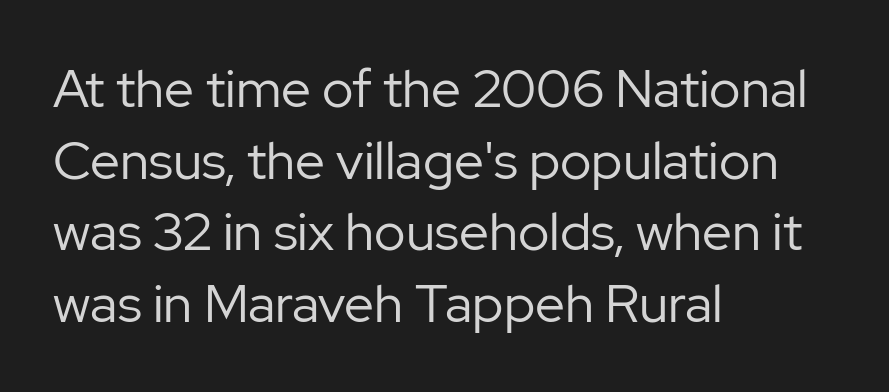
{"serif": "no", "italic": "no", "bold": "no", "weight": "regular", "width": "normal", "stroke_contrast": "low", "x_height": "medium", "monospaced": "no", "underline": "no", "align": "left", "line_spacing": "normal", "line_spacing_ratio": 1.35, "letter_spacing": "normal", "letter_spacing_em": 0.0, "glyph_px": 53}
